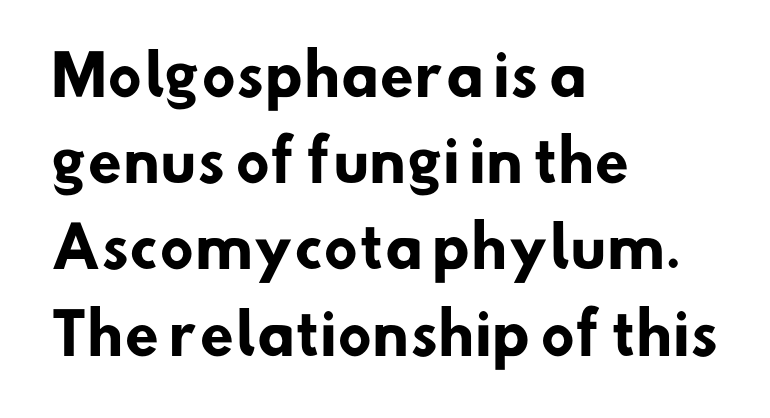
The image shows 56 px heavy sans-serif type; set left-aligned, normal line spacing (1.54x), normal letter spacing, not underlined; low stroke contrast and a small x-height.
